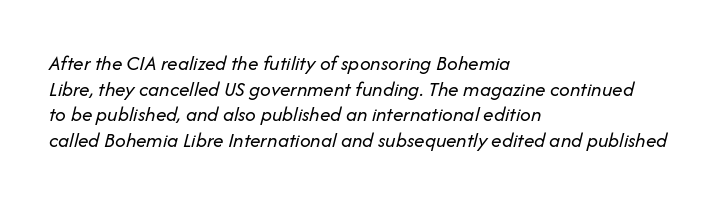
The image shows 21 px text type, italic (leaning right); set left-aligned, line spacing 1.22x, normal letter spacing, not underlined.
